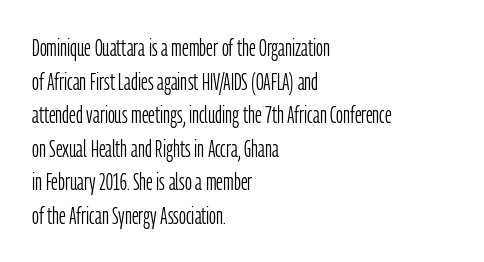
Q: Is the text bold? A: No.
Q: Is the text italic (slanted)? A: No, it is upright.
Q: Is the text underlined? A: No.
Q: How is the paragraph aligned? A: Left-aligned.
Q: Is the spacing between letters normal or unusually wide? A: Normal.
Q: Is the spacing between lines tight, normal or loose? A: Normal.
